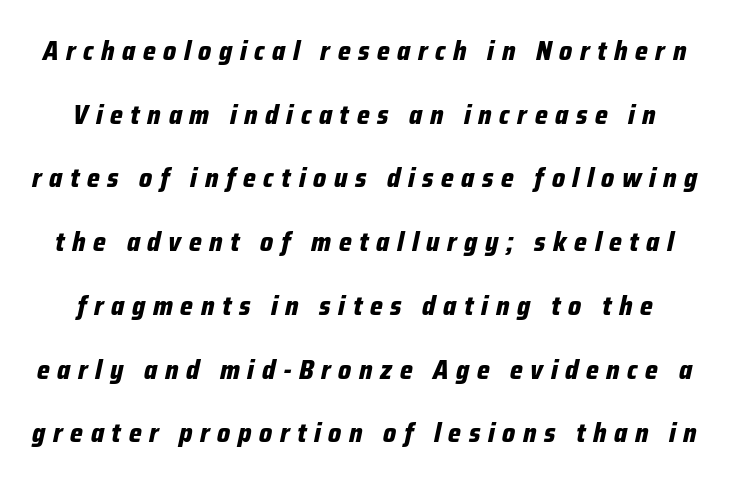
{"italic": "yes", "lean": "right", "slant_degrees": 12, "bold": "yes", "underline": "no", "line_spacing": "loose", "line_spacing_ratio": 2.36, "letter_spacing": "wide", "letter_spacing_em": 0.28, "glyph_px": 27}
